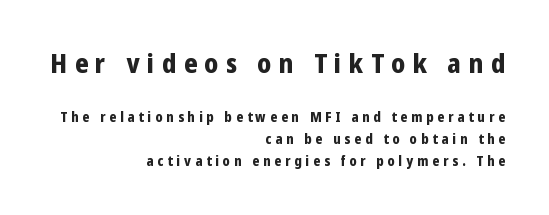
Q: Is the text bold? A: Yes.
Q: Is the text italic (slanted)? A: No, it is upright.
Q: Is the text underlined? A: No.
Q: How is the paragraph aligned? A: Right-aligned.
Q: Is the spacing between letters normal or unusually wide? A: Unusually wide.
Q: Is the spacing between lines tight, normal or loose? A: Normal.
Q: Which block of text is set in a larger size, the first (top) or the second (bottom)? A: The first (top) one.
